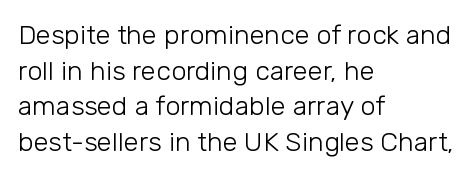
{"italic": "no", "bold": "no", "underline": "no", "align": "left", "line_spacing": "normal", "line_spacing_ratio": 1.32, "letter_spacing": "normal", "letter_spacing_em": 0.0, "glyph_px": 27}
